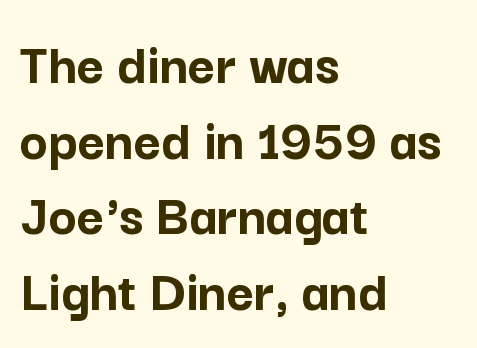
{"serif": "no", "italic": "no", "bold": "yes", "weight": "semibold", "width": "normal", "stroke_contrast": "low", "x_height": "medium", "monospaced": "no", "underline": "no", "align": "left", "line_spacing": "normal", "line_spacing_ratio": 1.28, "letter_spacing": "normal", "letter_spacing_em": 0.0, "glyph_px": 59}
